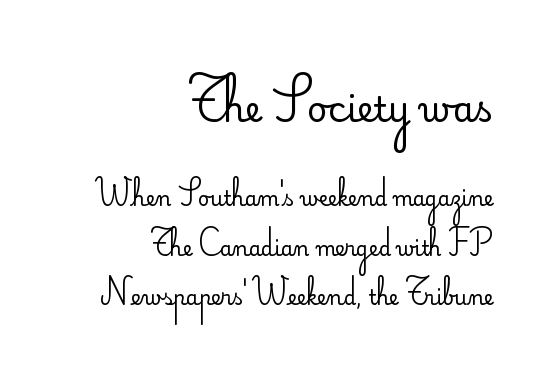
Q: Is the text bold? A: No.
Q: Is the text italic (slanted)? A: No, it is upright.
Q: Is the typeface a serif or a sans-serif typeface? A: Sans-serif.
Q: Is the text underlined? A: No.
Q: How is the paragraph aligned? A: Right-aligned.
Q: Is the spacing between letters normal or unusually wide? A: Normal.
Q: Is the spacing between lines tight, normal or loose? A: Loose.
Q: Which block of text is set in a larger size, the first (top) or the second (bottom)? A: The first (top) one.
Q: Width (condensed, normal, or wide)? A: Normal.
Q: Stroke contrast? A: Low.
Q: x-height? A: Small.
Q: Monospaced? A: No.
